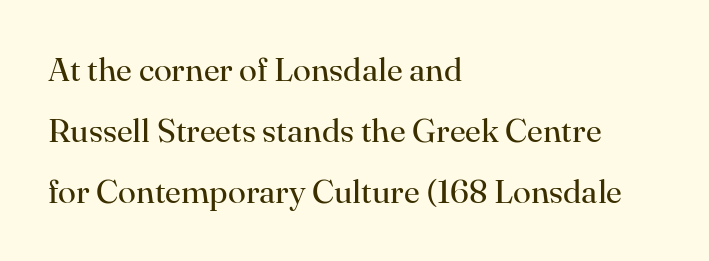
The image shows 33 px regular-weight serif type, upright; set left-aligned, line spacing 1.85x, normal letter spacing, not underlined; high stroke contrast and a small x-height.
